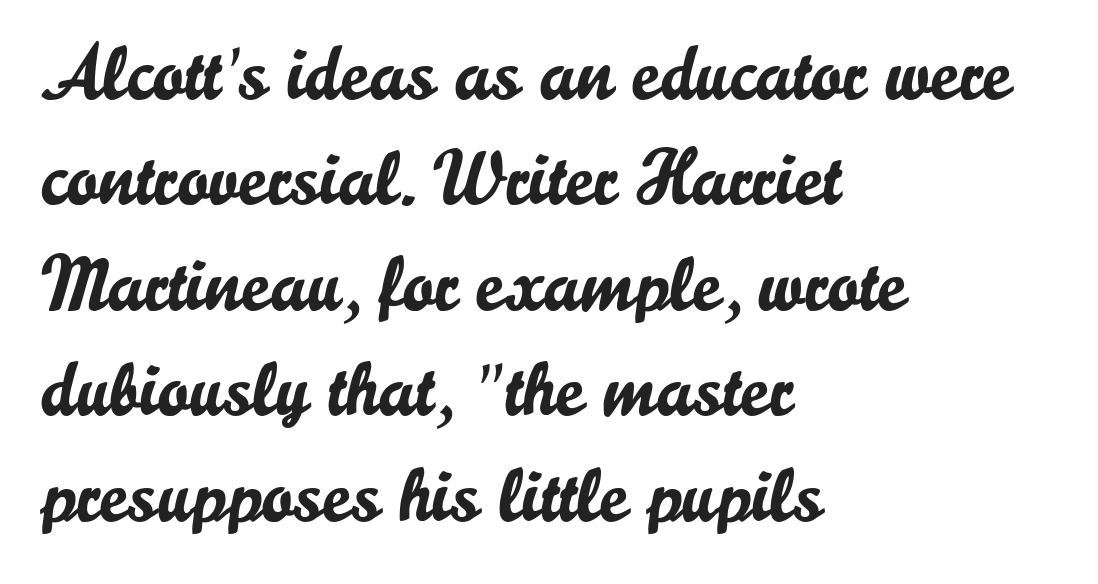
Q: Is the text italic (slanted)? A: Yes.
Q: Is the typeface a serif or a sans-serif typeface? A: Sans-serif.
Q: Is the text underlined? A: No.
Q: How is the paragraph aligned? A: Left-aligned.
Q: Is the spacing between letters normal or unusually wide? A: Normal.
Q: Is the spacing between lines tight, normal or loose? A: Normal.
Q: Width (condensed, normal, or wide)? A: Normal.
Q: Stroke contrast? A: Low.
Q: x-height? A: Small.
Q: Monospaced? A: No.
